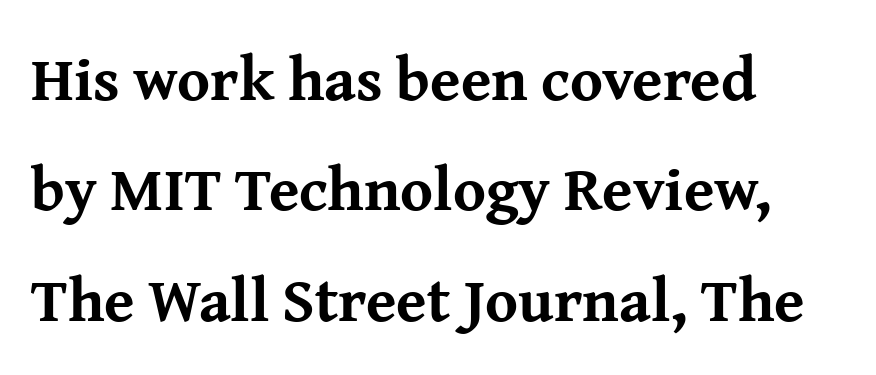
The image shows 62 px bold serif type, upright; set left-aligned, line spacing 1.78x, normal letter spacing, not underlined; medium stroke contrast and a medium x-height.
